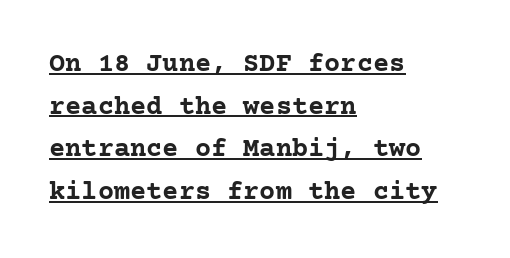
{"italic": "no", "bold": "yes", "underline": "yes", "align": "left", "line_spacing": "normal", "line_spacing_ratio": 1.58, "letter_spacing": "normal", "letter_spacing_em": 0.0, "glyph_px": 27}
